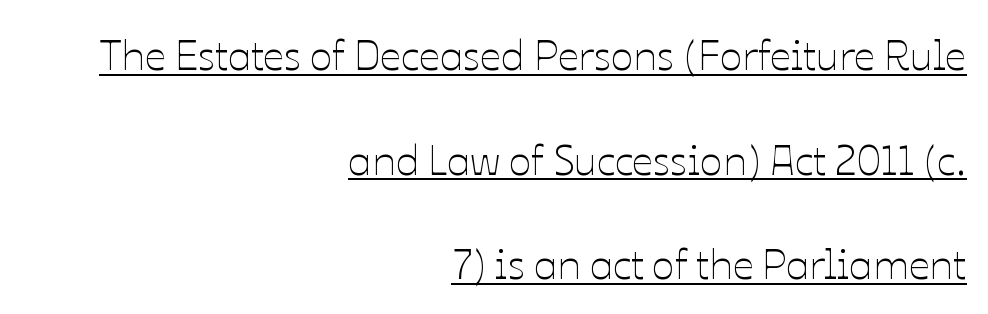
Q: Is the text bold? A: No.
Q: Is the text italic (slanted)? A: No, it is upright.
Q: Is the text underlined? A: Yes.
Q: How is the paragraph aligned? A: Right-aligned.
Q: Is the spacing between letters normal or unusually wide? A: Normal.
Q: Is the spacing between lines tight, normal or loose? A: Loose.
Q: Width (condensed, normal, or wide)? A: Normal.
Q: Stroke contrast? A: Low.
Q: x-height? A: Medium.
Q: Monospaced? A: No.
